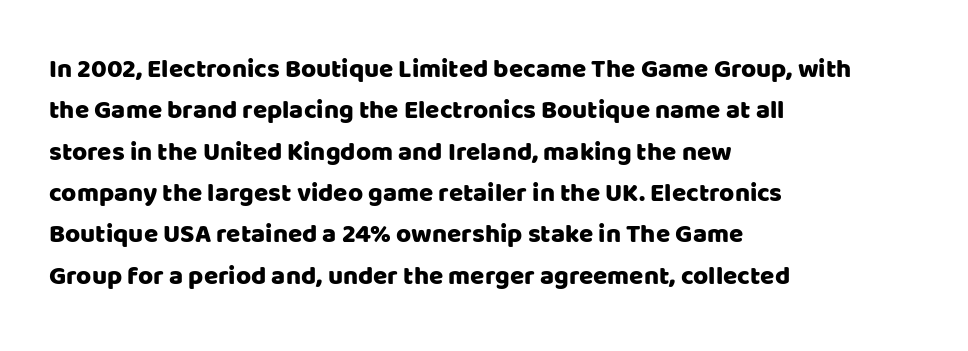
Honestly, there is no underline to notice here at all. Nothing unusual about the tracking: characters are spaced as the font intends. These lines stack with their left ends in a neat column. Posture: vertical. Normally led — the rows are evenly, conventionally spaced.
